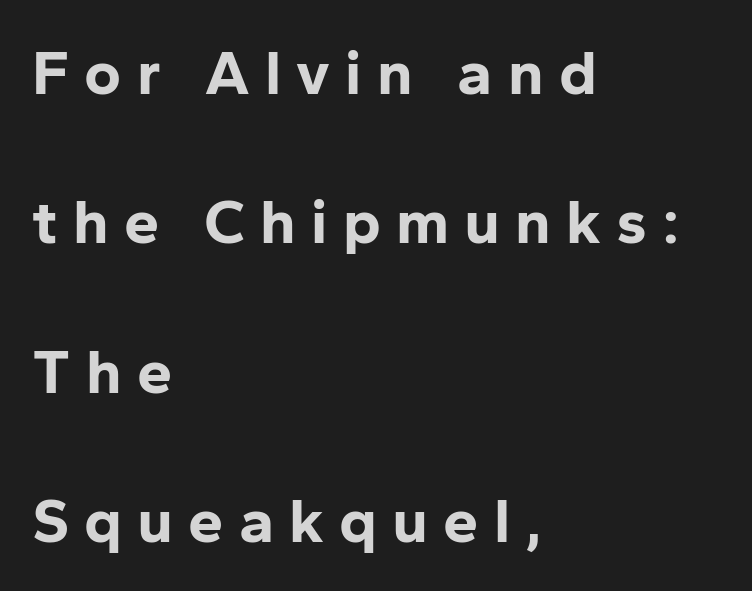
{"serif": "no", "italic": "no", "bold": "yes", "weight": "bold", "width": "normal", "stroke_contrast": "low", "x_height": "medium", "monospaced": "no", "underline": "no", "align": "left", "line_spacing": "loose", "line_spacing_ratio": 2.37, "letter_spacing": "wide", "letter_spacing_em": 0.24, "glyph_px": 63}
